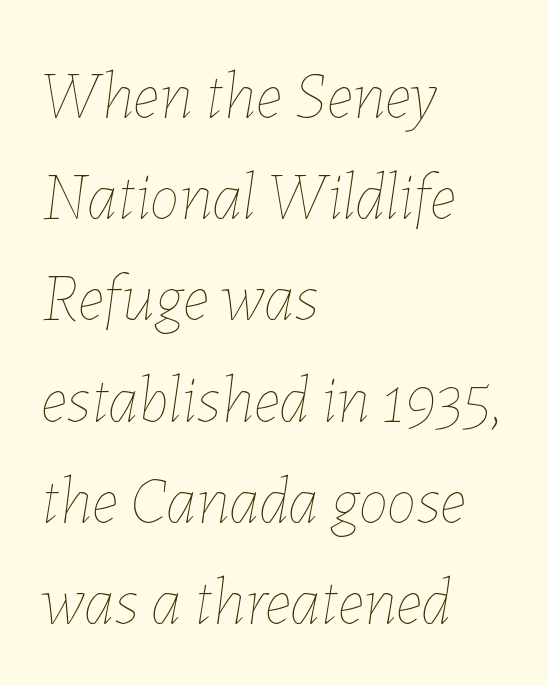
Q: Is the text bold? A: No.
Q: Is the text italic (slanted)? A: Yes, it leans right by about 7 degrees.
Q: Is the text underlined? A: No.
Q: How is the paragraph aligned? A: Left-aligned.
Q: Is the spacing between letters normal or unusually wide? A: Normal.
Q: Is the spacing between lines tight, normal or loose? A: Normal.
Q: Width (condensed, normal, or wide)? A: Normal.
Q: Stroke contrast? A: Low.
Q: x-height? A: Medium.
Q: Monospaced? A: No.
